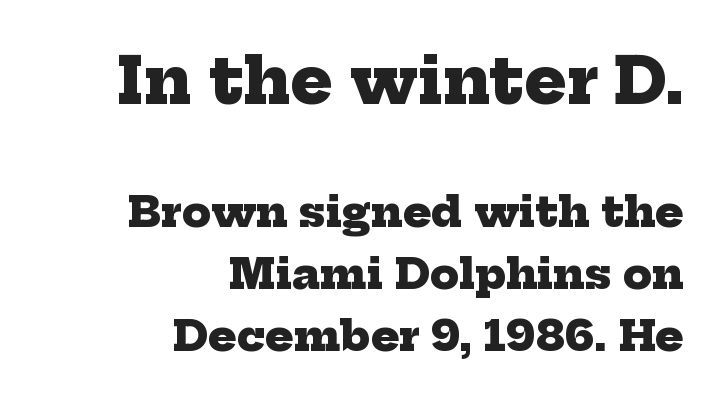
Q: Is the text bold? A: Yes.
Q: Is the typeface a serif or a sans-serif typeface? A: Serif.
Q: Is the text underlined? A: No.
Q: How is the paragraph aligned? A: Right-aligned.
Q: Is the spacing between letters normal or unusually wide? A: Normal.
Q: Is the spacing between lines tight, normal or loose? A: Normal.
Q: Which block of text is set in a larger size, the first (top) or the second (bottom)? A: The first (top) one.
Q: Width (condensed, normal, or wide)? A: Normal.
Q: Stroke contrast? A: Low.
Q: x-height? A: Medium.
Q: Monospaced? A: No.
